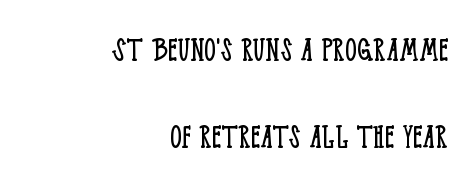
The image shows 37 px light, condensed serif type, upright; set right-aligned, loose line spacing (2.35x), normal letter spacing, not underlined; low stroke contrast and a large x-height.
